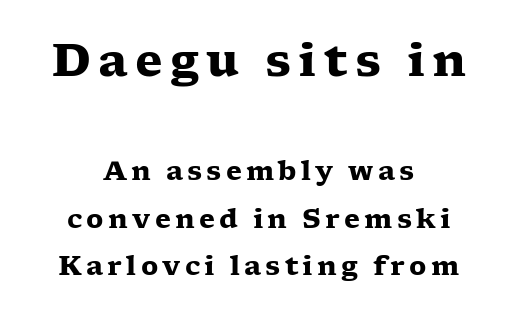
Quick note: underline off. Compared with an ordinary text face, these strokes are far heavier — a full bold. Look at the bottom of the vertical strokes: they flare into serifs here. Proportional: the letters do not fall into vertical columns. The lettering stays uniformly vertical, giving the passage a roman look. Every row of glyphs is offset so its center matches the block's center.
